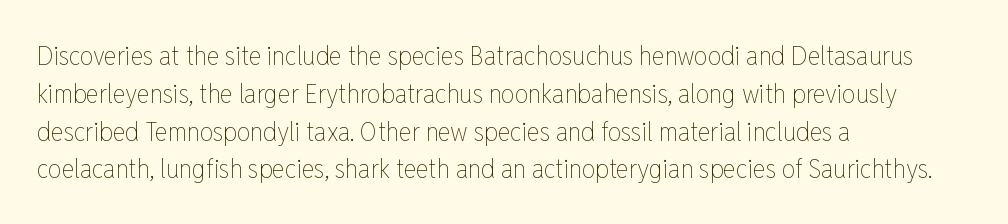
Q: Is the text bold? A: No.
Q: Is the text italic (slanted)? A: No, it is upright.
Q: Is the text underlined? A: No.
Q: How is the paragraph aligned? A: Left-aligned.
Q: Is the spacing between letters normal or unusually wide? A: Normal.
Q: Is the spacing between lines tight, normal or loose? A: Normal.
